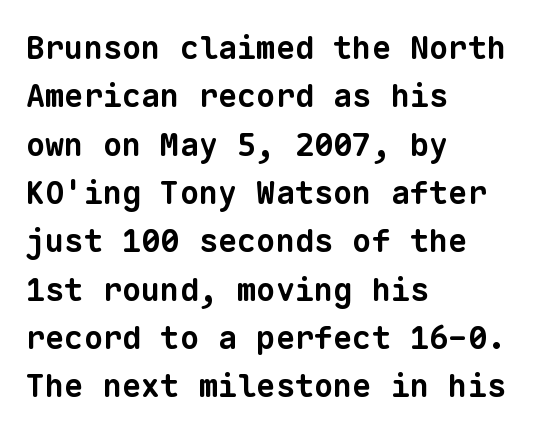
Q: Is the text bold? A: Yes.
Q: Is the typeface a serif or a sans-serif typeface? A: Sans-serif.
Q: Is the text underlined? A: No.
Q: How is the paragraph aligned? A: Left-aligned.
Q: Is the spacing between letters normal or unusually wide? A: Normal.
Q: Is the spacing between lines tight, normal or loose? A: Normal.
Q: Width (condensed, normal, or wide)? A: Normal.
Q: Stroke contrast? A: Low.
Q: x-height? A: Medium.
Q: Monospaced? A: Yes.
